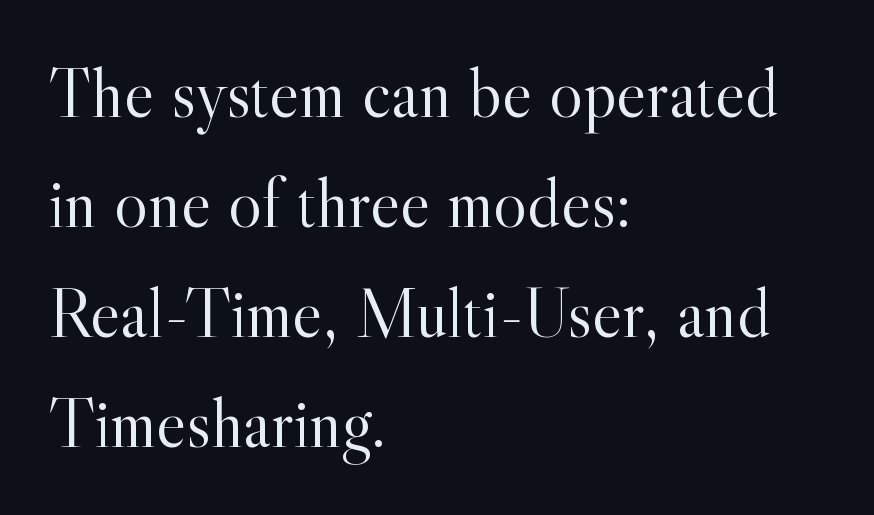
The image shows 71 px light serif type, upright; set left-aligned, normal line spacing (1.55x), normal letter spacing, not underlined; a small x-height.
